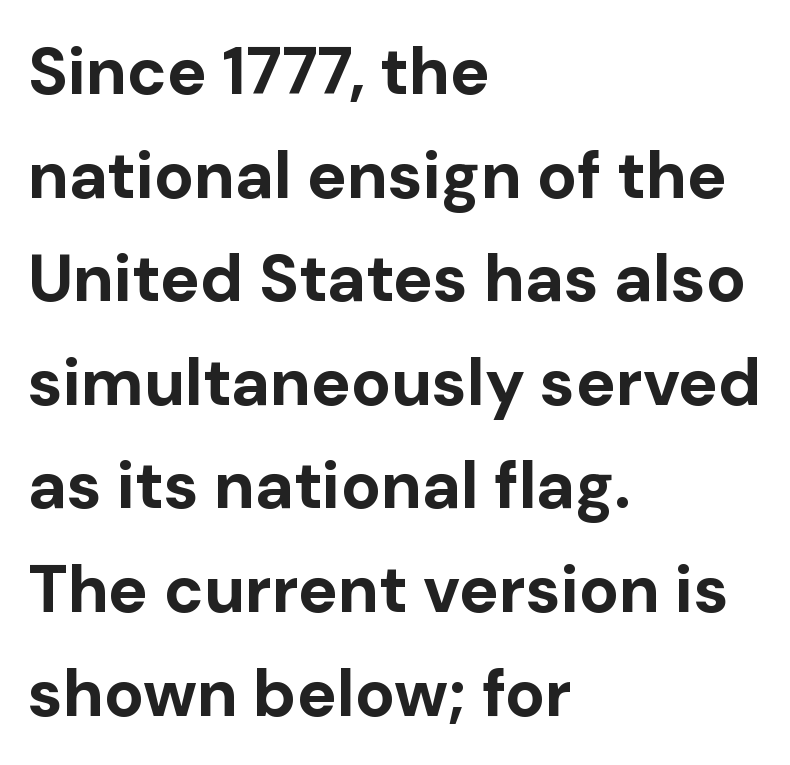
{"serif": "no", "italic": "no", "bold": "yes", "weight": "bold", "width": "normal", "stroke_contrast": "low", "x_height": "medium", "monospaced": "no", "underline": "no", "align": "left", "line_spacing": "normal", "line_spacing_ratio": 1.57, "letter_spacing": "normal", "letter_spacing_em": 0.0, "glyph_px": 66}
